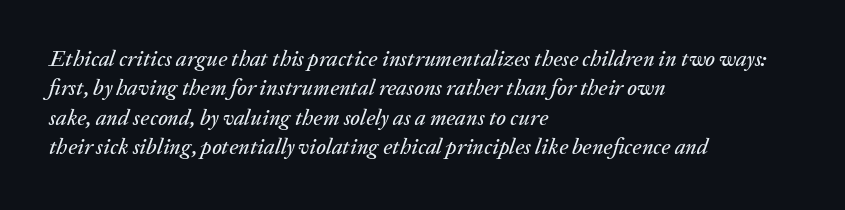
Q: Is the text italic (slanted)? A: Yes, it leans right by about 20 degrees.
Q: Is the text underlined? A: No.
Q: How is the paragraph aligned? A: Left-aligned.
Q: Is the spacing between letters normal or unusually wide? A: Normal.
Q: Is the spacing between lines tight, normal or loose? A: Normal.
